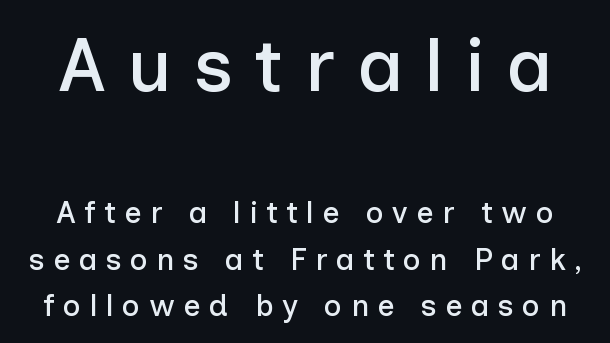
{"serif": "no", "italic": "no", "width": "normal", "stroke_contrast": "low", "x_height": "medium", "monospaced": "no", "underline": "no", "line_spacing": "normal", "line_spacing_ratio": 1.54, "letter_spacing": "wide", "letter_spacing_em": 0.29, "larger_block": "first", "size_ratio": 2.5, "glyph_px": 75}
